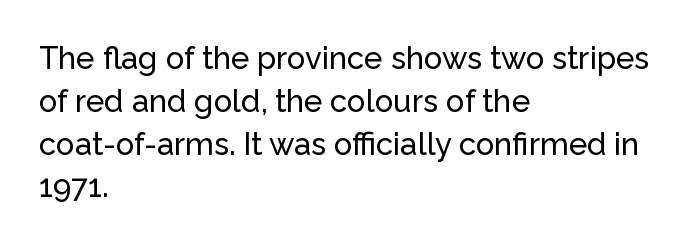
Q: Is the text italic (slanted)? A: No, it is upright.
Q: Is the typeface a serif or a sans-serif typeface? A: Sans-serif.
Q: Is the text underlined? A: No.
Q: How is the paragraph aligned? A: Left-aligned.
Q: Is the spacing between letters normal or unusually wide? A: Normal.
Q: Is the spacing between lines tight, normal or loose? A: Normal.
Q: Width (condensed, normal, or wide)? A: Normal.
Q: Stroke contrast? A: Low.
Q: x-height? A: Medium.
Q: Monospaced? A: No.
